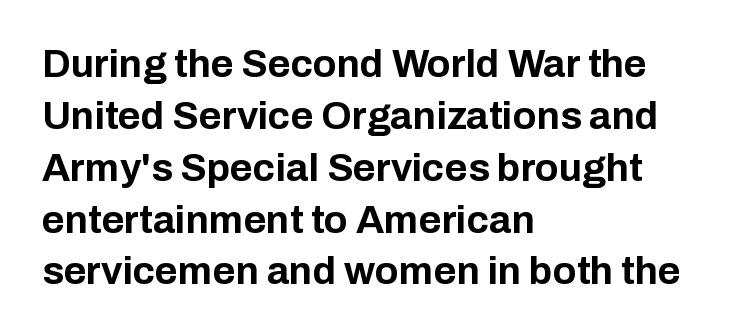
Think of a printed novel: that variable character pitch is what you see here. Nope, not italic — everything's standing straight. The line texture is even and compact thanks to regular tracking. Leading matches the norm, producing a regular column.
